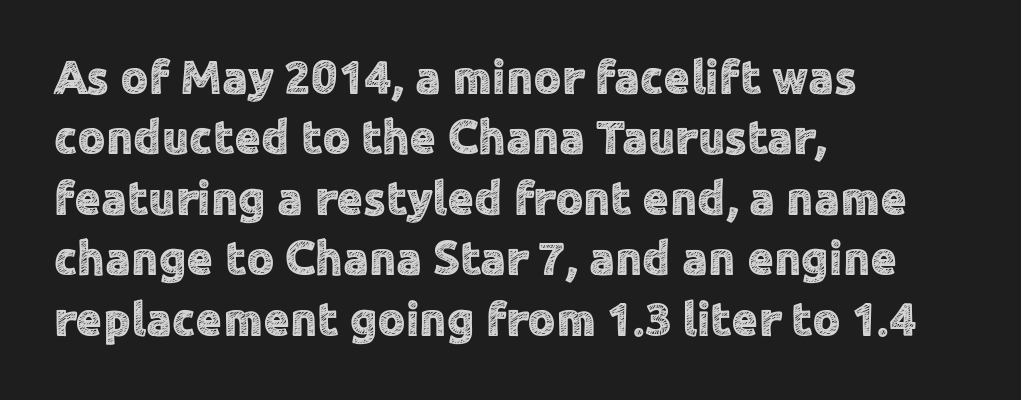
{"serif": "no", "italic": "no", "width": "normal", "x_height": "medium", "monospaced": "no", "underline": "no", "align": "left", "line_spacing": "normal", "line_spacing_ratio": 1.26, "letter_spacing": "normal", "letter_spacing_em": 0.0, "glyph_px": 48}
